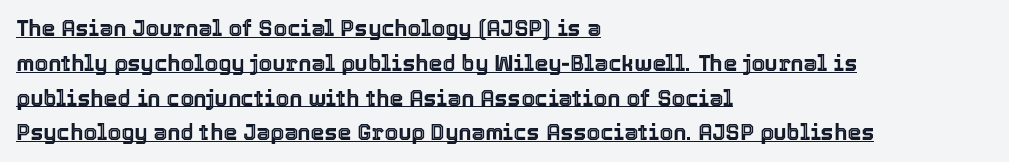
{"italic": "no", "underline": "yes", "align": "left", "line_spacing": "normal", "line_spacing_ratio": 1.58, "letter_spacing": "normal", "letter_spacing_em": 0.0, "glyph_px": 22}
